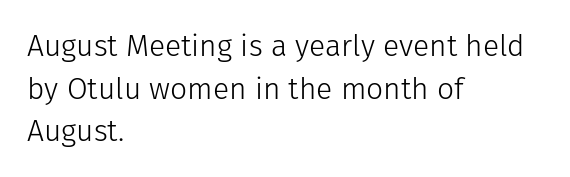
{"serif": "no", "italic": "no", "bold": "no", "weight": "light", "width": "normal", "stroke_contrast": "low", "x_height": "medium", "monospaced": "no", "underline": "no", "align": "left", "line_spacing": "normal", "line_spacing_ratio": 1.42, "letter_spacing": "normal", "letter_spacing_em": 0.0, "glyph_px": 30}
